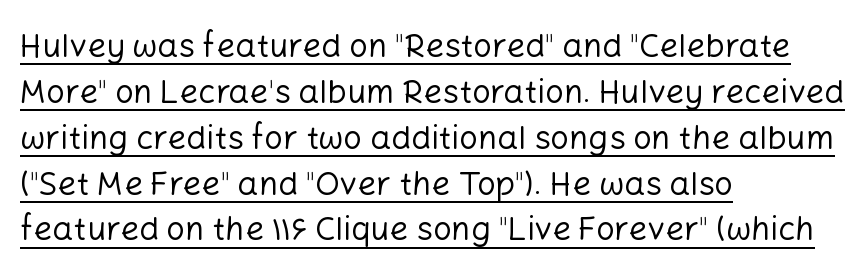
The image shows 33 px regular-weight sans-serif type, upright; set left-aligned, normal line spacing (1.39x), normal letter spacing, underlined; low stroke contrast and a medium x-height.
